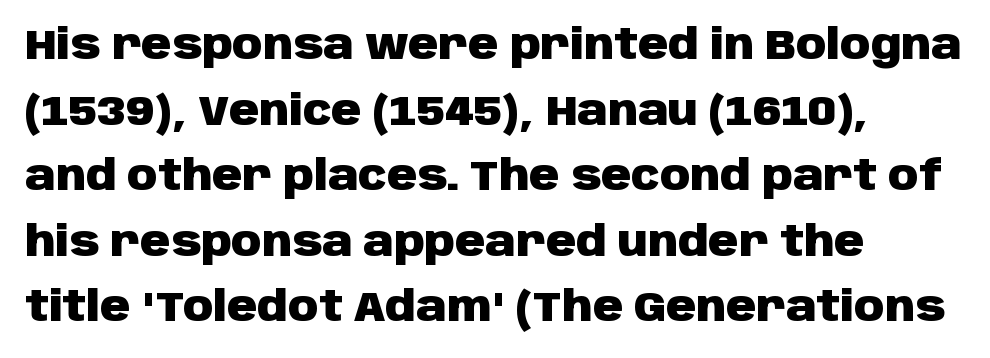
The image shows 42 px heavy sans-serif type, upright; set left-aligned, normal line spacing (1.56x), normal letter spacing, not underlined; low stroke contrast and a large x-height.
